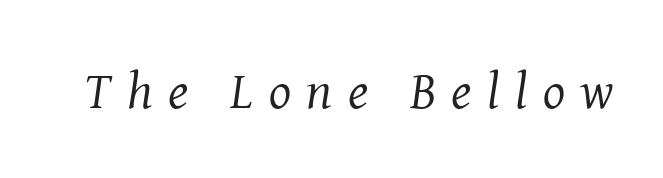
The image shows 52 px regular-weight serif type, italic (leaning right); set unusually wide letter spacing (+0.3 em), not underlined; medium stroke contrast and a medium x-height.
